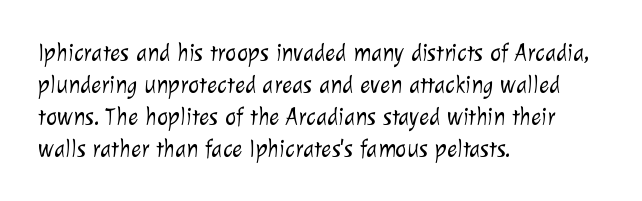
The weight would be labelled regular, book, light, or lighter still. Default kerning and tracking; the words read as compact shapes. The vertical gap from one line to the next is medium. The string is rendered with underlining switched off. Casual observation: everything's shoved over to the left.
